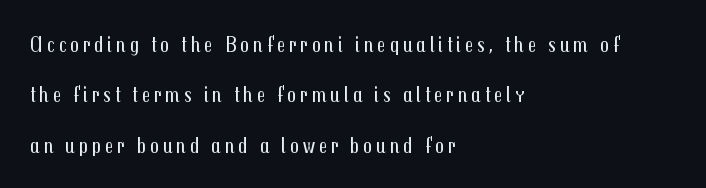
This sample uses an upright cut, with every glyph sitting square on the baseline. These lines stack with their left ends in a neat column. This reads as an unemphasized weight, regular at the heaviest. Vertically, the passage feels expansive, rows floating well apart.
